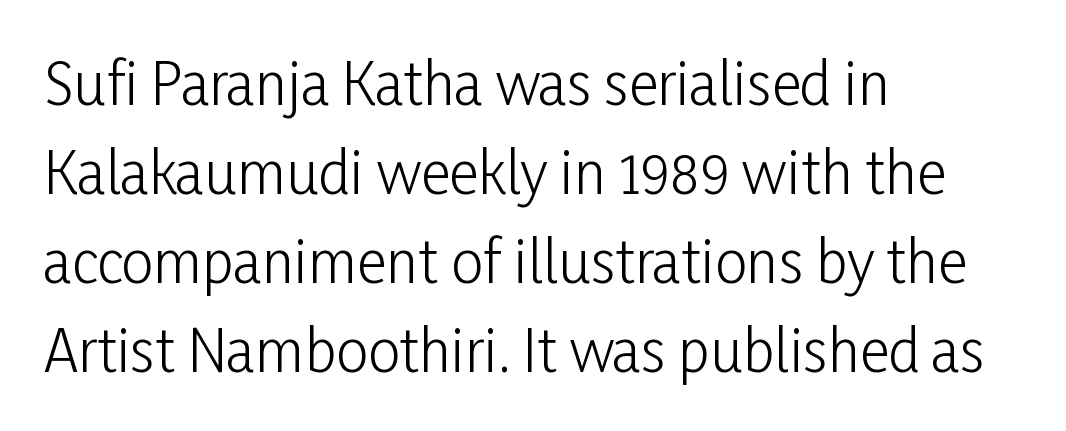
Q: Is the text bold? A: No.
Q: Is the text italic (slanted)? A: No, it is upright.
Q: Is the typeface a serif or a sans-serif typeface? A: Sans-serif.
Q: Is the text underlined? A: No.
Q: How is the paragraph aligned? A: Left-aligned.
Q: Is the spacing between letters normal or unusually wide? A: Normal.
Q: Is the spacing between lines tight, normal or loose? A: Normal.
Q: Width (condensed, normal, or wide)? A: Condensed.
Q: Stroke contrast? A: Low.
Q: x-height? A: Medium.
Q: Monospaced? A: No.
